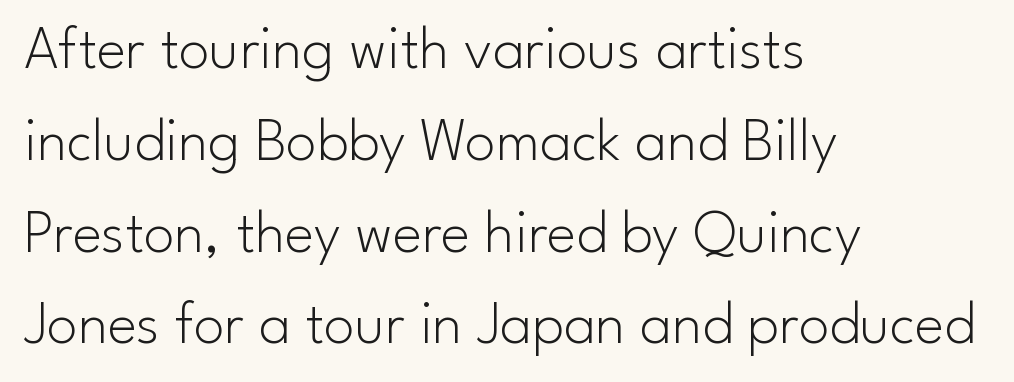
Leftover space on each line is placed entirely after the last word. To sum up the face: it is a sans, with no serifs. The letterforms sit at book weight or below. The gap between lines stays unmarked. Think of a printed novel: that variable character pitch is what you see here.
